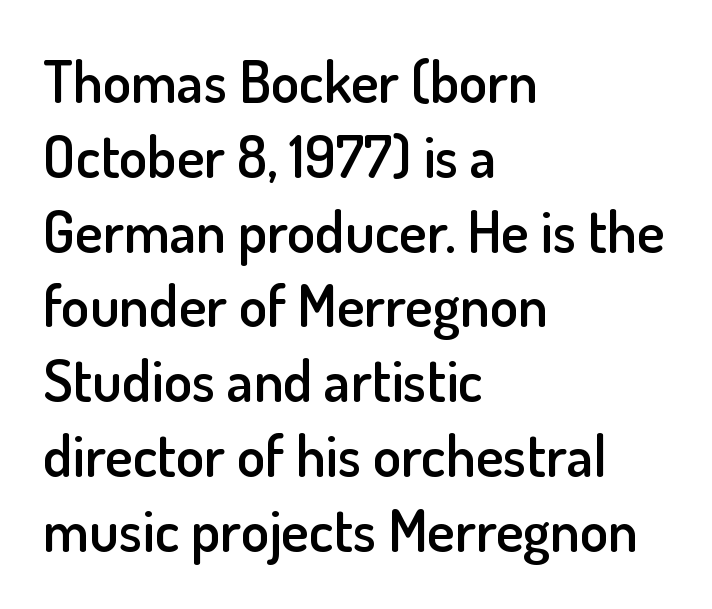
Q: Is the text bold? A: Semi-bold.
Q: Is the text italic (slanted)? A: No, it is upright.
Q: Is the typeface a serif or a sans-serif typeface? A: Sans-serif.
Q: Is the text underlined? A: No.
Q: How is the paragraph aligned? A: Left-aligned.
Q: Is the spacing between letters normal or unusually wide? A: Normal.
Q: Is the spacing between lines tight, normal or loose? A: Normal.
Q: Width (condensed, normal, or wide)? A: Normal.
Q: Stroke contrast? A: Low.
Q: x-height? A: Small.
Q: Monospaced? A: No.
